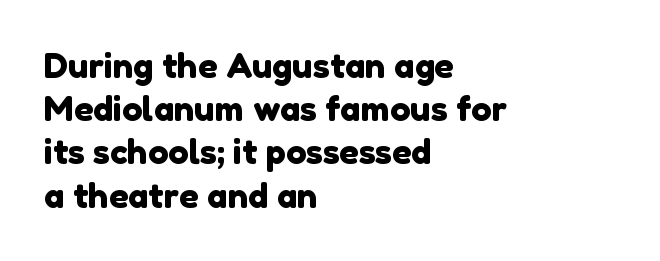
Q: Is the typeface a serif or a sans-serif typeface? A: Sans-serif.
Q: Is the text underlined? A: No.
Q: How is the paragraph aligned? A: Left-aligned.
Q: Is the spacing between letters normal or unusually wide? A: Normal.
Q: Is the spacing between lines tight, normal or loose? A: Normal.
Q: Width (condensed, normal, or wide)? A: Normal.
Q: Stroke contrast? A: Low.
Q: x-height? A: Medium.
Q: Monospaced? A: No.
